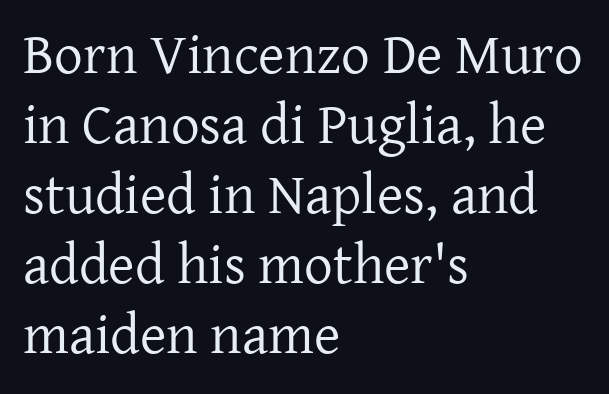
Rendered with straight, roman letterforms. Serif or sans? Serif — the stroke terminals have little feet. Visually the block forms a straight wall on the left and a jagged coastline on the right. Stem width sits at or under what a default text font uses.
